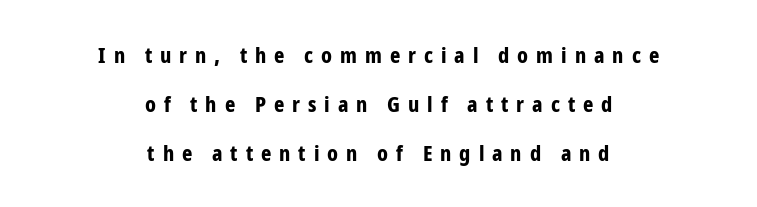
{"italic": "no", "bold": "yes", "underline": "no", "align": "center", "line_spacing": "loose", "line_spacing_ratio": 2.22, "letter_spacing": "wide", "letter_spacing_em": 0.36, "glyph_px": 22}
